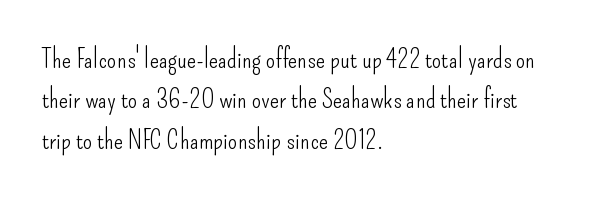
The image shows 27 px text type, upright; set left-aligned, normal line spacing (1.5x), normal letter spacing, not underlined.
